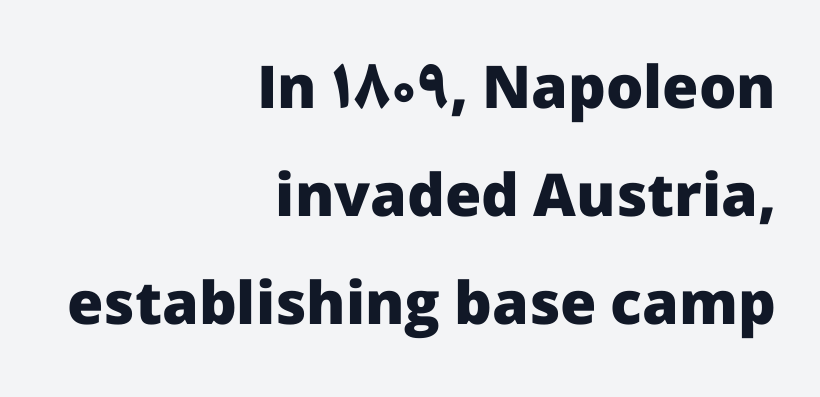
{"serif": "no", "italic": "no", "bold": "yes", "weight": "heavy", "width": "normal", "stroke_contrast": "low", "x_height": "medium", "monospaced": "no", "underline": "no", "align": "right", "line_spacing_ratio": 1.83, "letter_spacing": "normal", "letter_spacing_em": 0.0, "glyph_px": 59}
